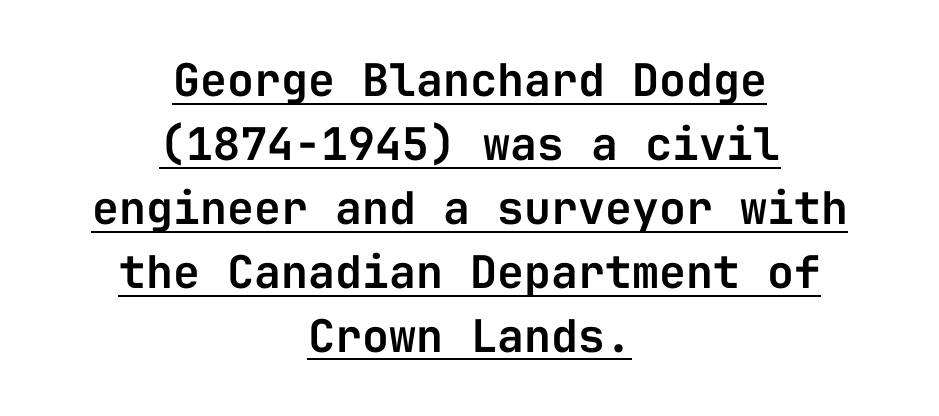
Q: Is the text italic (slanted)? A: No, it is upright.
Q: Is the typeface a serif or a sans-serif typeface? A: Sans-serif.
Q: Is the text underlined? A: Yes.
Q: How is the paragraph aligned? A: Centered.
Q: Is the spacing between letters normal or unusually wide? A: Normal.
Q: Is the spacing between lines tight, normal or loose? A: Normal.
Q: Width (condensed, normal, or wide)? A: Normal.
Q: Stroke contrast? A: Low.
Q: x-height? A: Medium.
Q: Monospaced? A: Yes.
